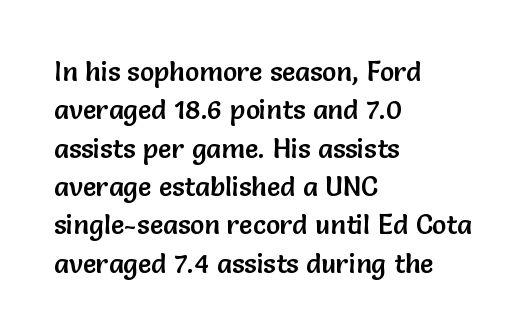
{"italic": "no", "underline": "no", "align": "left", "line_spacing": "normal", "line_spacing_ratio": 1.42, "letter_spacing": "normal", "letter_spacing_em": 0.0, "glyph_px": 27}
